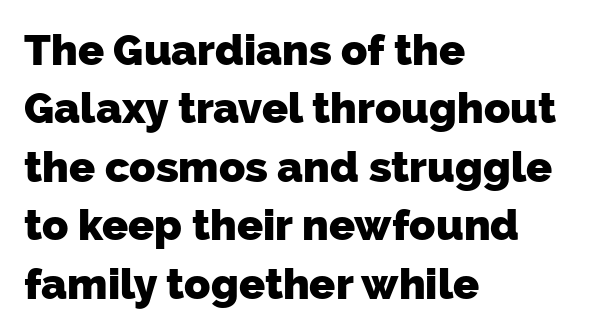
The image shows 43 px heavy sans-serif type; set left-aligned, normal line spacing (1.36x), normal letter spacing, not underlined; low stroke contrast and a medium x-height.
